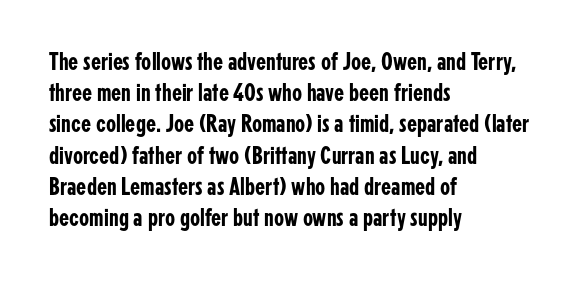
{"italic": "no", "underline": "no", "align": "left", "line_spacing_ratio": 1.2, "letter_spacing": "normal", "letter_spacing_em": 0.0, "glyph_px": 26}
